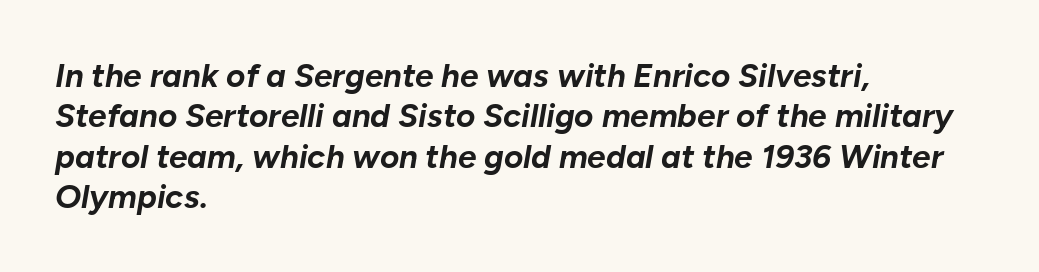
The image shows 33 px bold type, italic (leaning right); set left-aligned, line spacing 1.22x, normal letter spacing, not underlined; low stroke contrast and a medium x-height.
